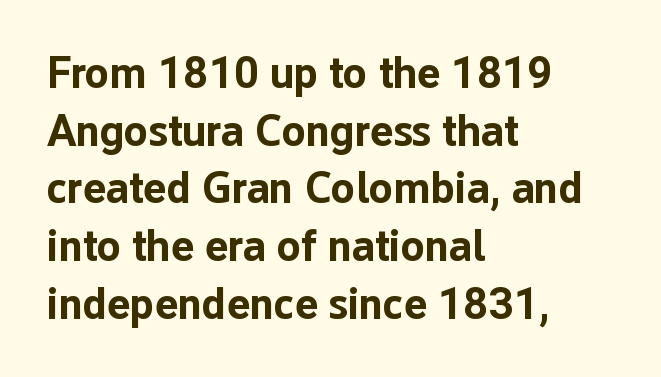
The image shows 44 px bold sans-serif type, upright; set left-aligned, normal line spacing (1.31x), normal letter spacing, not underlined; low stroke contrast and a medium x-height.
